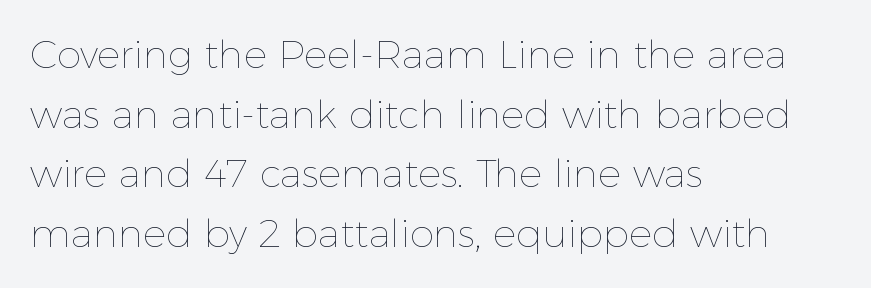
Q: Is the text bold? A: No.
Q: Is the text italic (slanted)? A: No, it is upright.
Q: Is the text underlined? A: No.
Q: How is the paragraph aligned? A: Left-aligned.
Q: Is the spacing between letters normal or unusually wide? A: Normal.
Q: Is the spacing between lines tight, normal or loose? A: Normal.
Q: Width (condensed, normal, or wide)? A: Normal.
Q: x-height? A: Medium.
Q: Monospaced? A: No.
